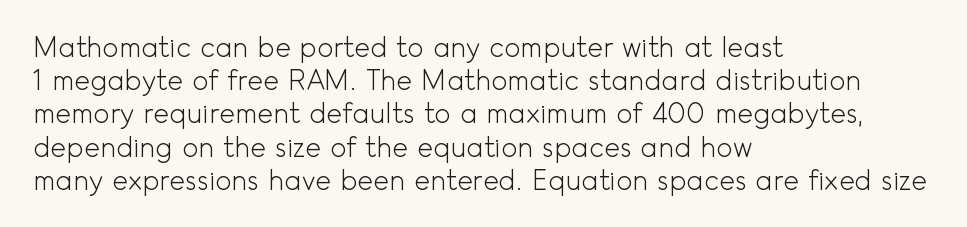
{"italic": "no", "bold": "no", "underline": "no", "align": "left", "line_spacing_ratio": 1.23, "letter_spacing": "normal", "letter_spacing_em": 0.0, "glyph_px": 27}
